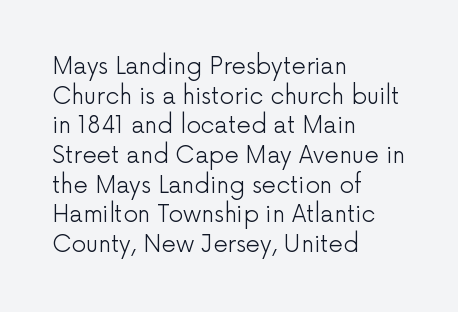
The image shows 23 px text type, upright; set left-aligned, normal line spacing (1.29x), normal letter spacing, not underlined.
